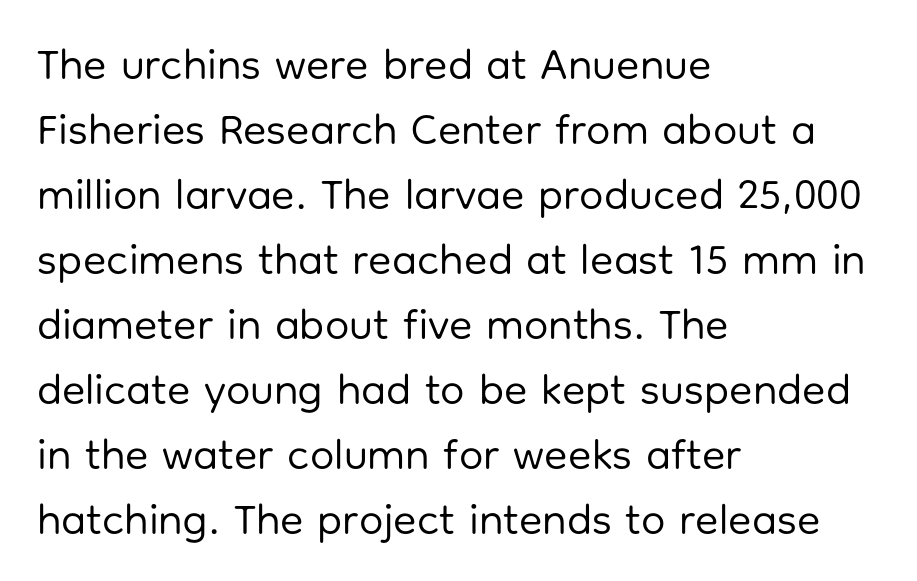
Honestly, there is no underline to notice here at all. The rendering uses a moderate line-height, typical for paragraphs. You can tell from the bare stems that sans-serif type was used. Posture: straight, roman, zero tilt. Stroke mass is kept to a normal reading level or below.
